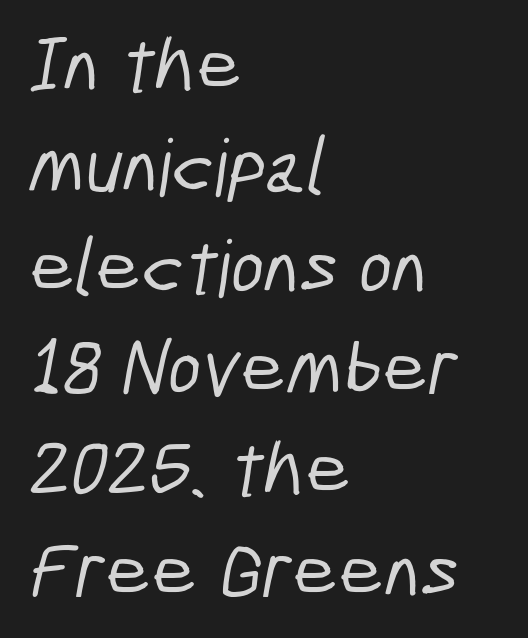
{"serif": "no", "width": "condensed", "stroke_contrast": "low", "x_height": "medium", "monospaced": "no", "underline": "no", "align": "left", "line_spacing": "normal", "line_spacing_ratio": 1.28, "letter_spacing": "normal", "letter_spacing_em": 0.0, "glyph_px": 79}
